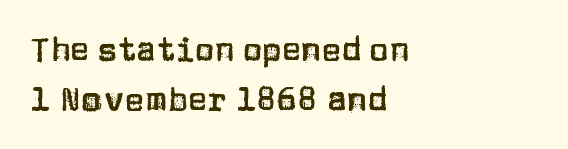
Look at the bottom of the vertical strokes: they stop flat, with no serifs. Is there any slant? The stems are plumb. Does the leading feel generous? No, just average. The letters advance in unequal steps, a hallmark of proportional type.
